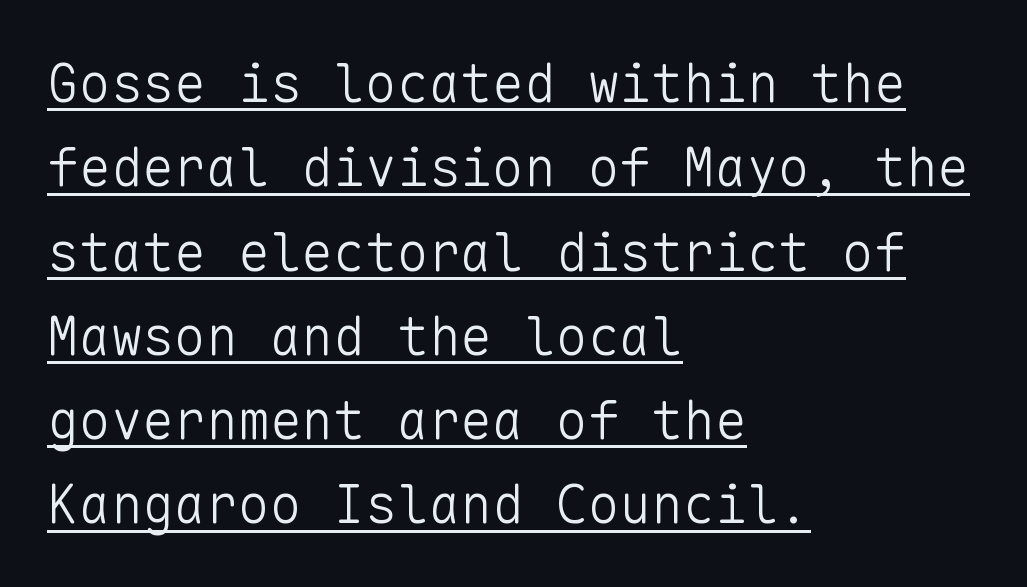
The image shows 53 px light sans-serif type, upright, monospaced; set left-aligned, normal line spacing (1.59x), normal letter spacing, underlined; low stroke contrast and a medium x-height.
